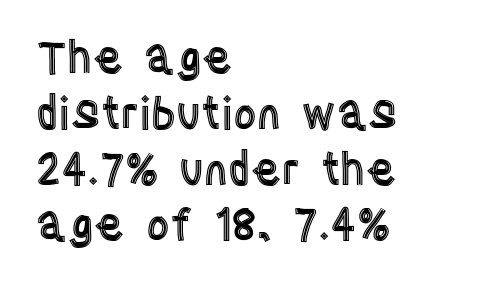
{"italic": "no", "width": "condensed", "x_height": "large", "monospaced": "no", "underline": "no", "align": "left", "line_spacing_ratio": 1.24, "letter_spacing": "normal", "letter_spacing_em": 0.0, "glyph_px": 45}
